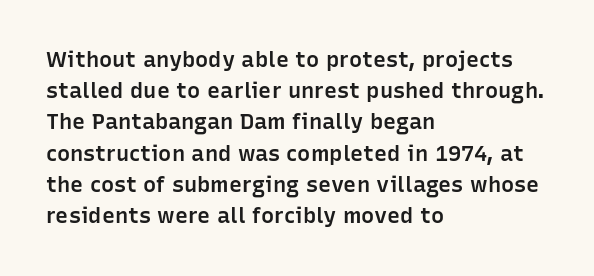
This is moderately heavy type, rendered in semibold. No extra tracking has been applied to these lines. Alignment: flush left. Leading matches the norm, producing a regular column.
